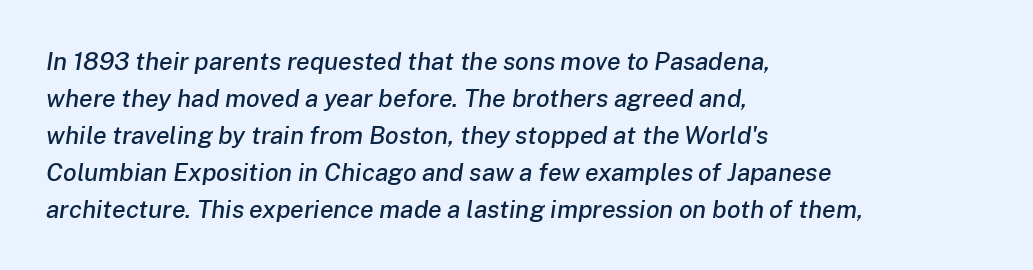
{"italic": "yes", "lean": "right", "slant_degrees": 8, "underline": "no", "align": "left", "line_spacing": "normal", "line_spacing_ratio": 1.48, "letter_spacing": "normal", "letter_spacing_em": 0.0, "glyph_px": 25}
